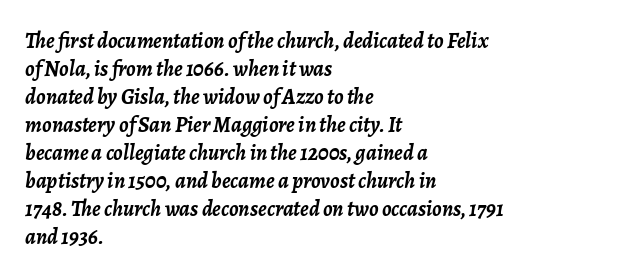
The paragraph has a hard left edge and a soft right edge. The space between consecutive lines is moderate. The glyphs look as if they've been sheared to an angle. Compared with typical body copy, the letter spacing here is the same. Glance below the letters and you will spot only blank space. The sample has been set heavy, in full bold.
